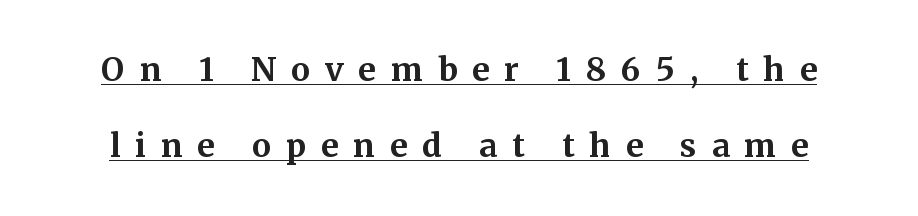
Q: Is the text bold? A: Yes.
Q: Is the text italic (slanted)? A: No, it is upright.
Q: Is the typeface a serif or a sans-serif typeface? A: Serif.
Q: Is the text underlined? A: Yes.
Q: Is the spacing between letters normal or unusually wide? A: Unusually wide.
Q: Is the spacing between lines tight, normal or loose? A: Loose.
Q: Width (condensed, normal, or wide)? A: Normal.
Q: Stroke contrast? A: Medium.
Q: x-height? A: Medium.
Q: Monospaced? A: No.
